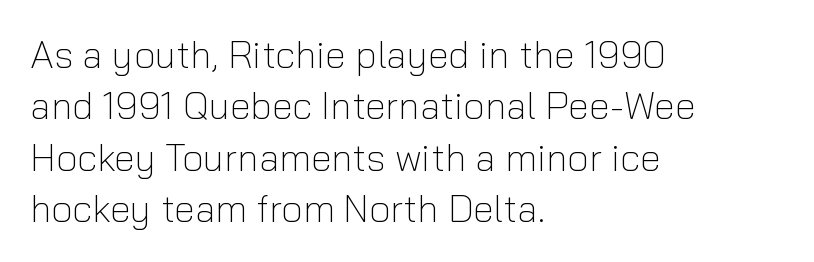
Examine the stroke ends and you'll find no serifs. The typography opts for an upright posture over an oblique one. Stroke mass is kept to a normal reading level or below. Plain, unruled lines of type.
